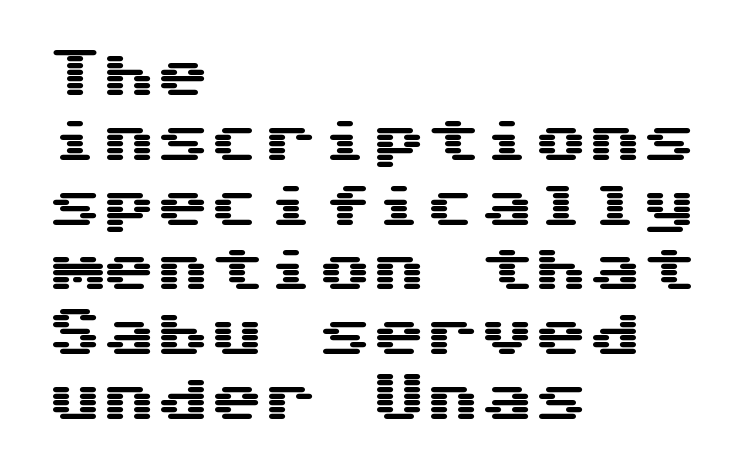
If you drew a ruler down the left edge, every line would touch it. Every character here occupies the same horizontal width, giving the sample a typewriter-like rhythm. Honestly, there is no underline to notice here at all. Unlike a traditional serif, this face leaves its strokes unadorned.
